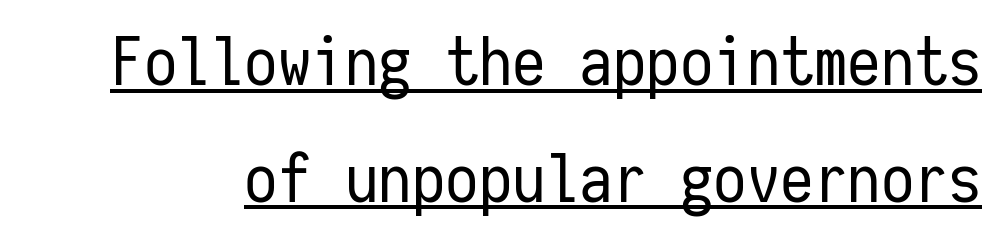
Note the uniform advance width — an 'i' takes as much space as an 'm'. Unlike italic type, these characters show no tilt at all. Is this a heavy cut? Hardly; it is regular or lighter. No extra tracking has been applied to these lines. Serif or sans? Sans — the stroke terminals are bare.
